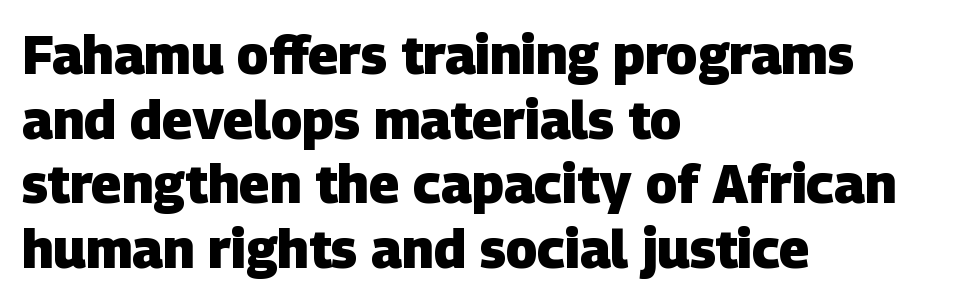
{"serif": "no", "bold": "yes", "weight": "heavy", "width": "normal", "stroke_contrast": "low", "x_height": "large", "monospaced": "no", "underline": "no", "align": "left", "line_spacing_ratio": 1.22, "letter_spacing": "normal", "letter_spacing_em": 0.0, "glyph_px": 53}
